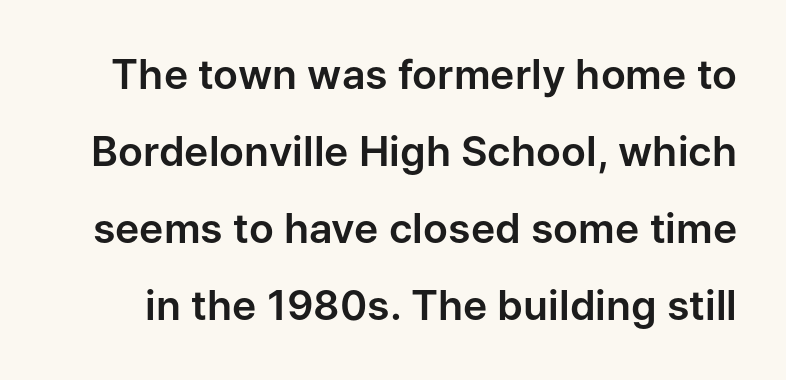
Q: Is the text italic (slanted)? A: No, it is upright.
Q: Is the typeface a serif or a sans-serif typeface? A: Sans-serif.
Q: Is the text underlined? A: No.
Q: Is the spacing between letters normal or unusually wide? A: Normal.
Q: Width (condensed, normal, or wide)? A: Normal.
Q: Stroke contrast? A: Low.
Q: x-height? A: Medium.
Q: Monospaced? A: No.
